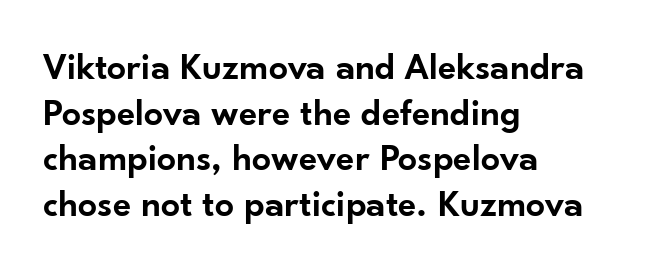
Inter-character spacing is left at the font's built-in metrics. Does the lettering tilt? It doesn't — this is upright. Leftover space on each line is placed entirely after the last word. This rendering employs a face without finishing strokes, i.e., a sans-serif.
